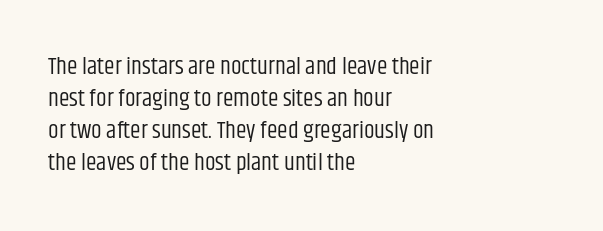
The image shows 24 px text type, upright; set left-aligned, normal line spacing (1.34x), normal letter spacing, not underlined.
